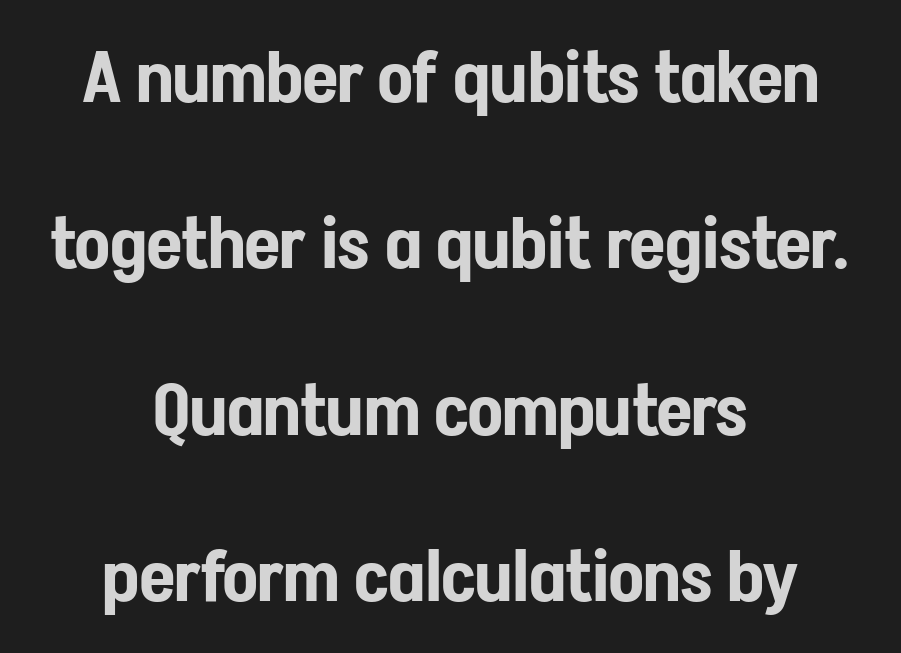
The image shows 72 px condensed sans-serif type, upright; set centered, loose line spacing (2.31x), normal letter spacing, not underlined; low stroke contrast and a medium x-height.
